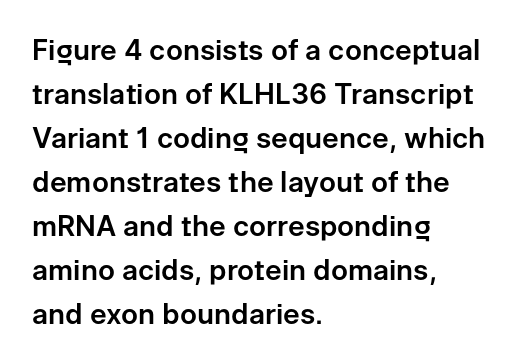
{"serif": "no", "italic": "no", "width": "normal", "stroke_contrast": "low", "x_height": "medium", "monospaced": "no", "underline": "no", "align": "left", "line_spacing": "normal", "line_spacing_ratio": 1.57, "letter_spacing": "normal", "letter_spacing_em": 0.0, "glyph_px": 28}
